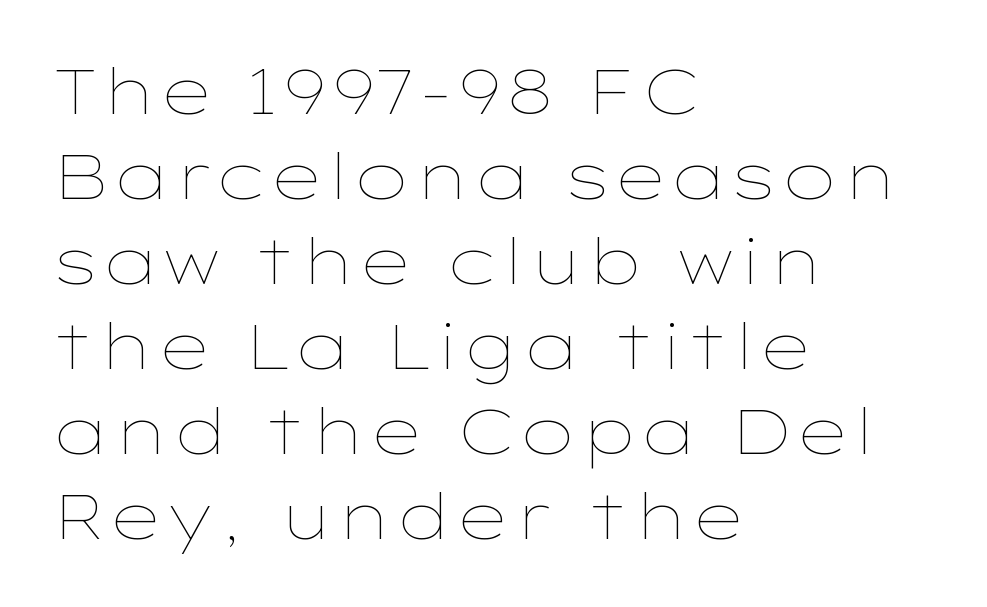
The image shows 63 px thin, wide type, upright; set left-aligned, normal line spacing (1.35x), normal letter spacing, not underlined; low stroke contrast and a medium x-height.
